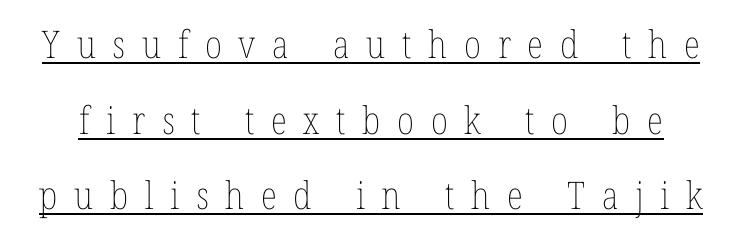
Every stem runs plumb, perpendicular to the baseline. Observe the wide spacing: letters keep a clear distance from each other. On a weight scale, this lands at 450 or below. Line spacing here is loose.
